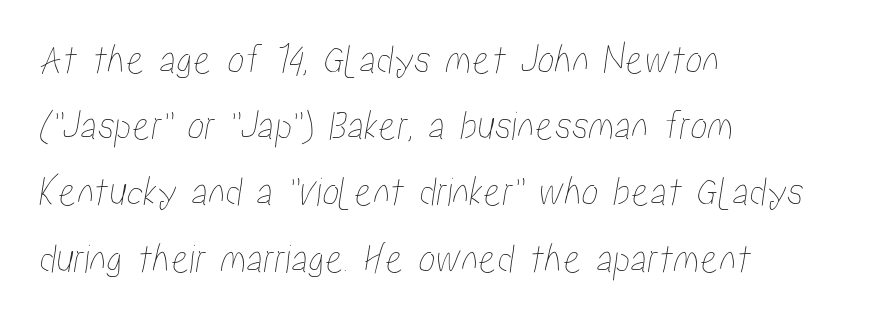
Q: Is the text underlined? A: No.
Q: How is the paragraph aligned? A: Left-aligned.
Q: Is the spacing between letters normal or unusually wide? A: Normal.
Q: Is the spacing between lines tight, normal or loose? A: Normal.
Q: Width (condensed, normal, or wide)? A: Condensed.
Q: Stroke contrast? A: Low.
Q: x-height? A: Medium.
Q: Monospaced? A: No.
